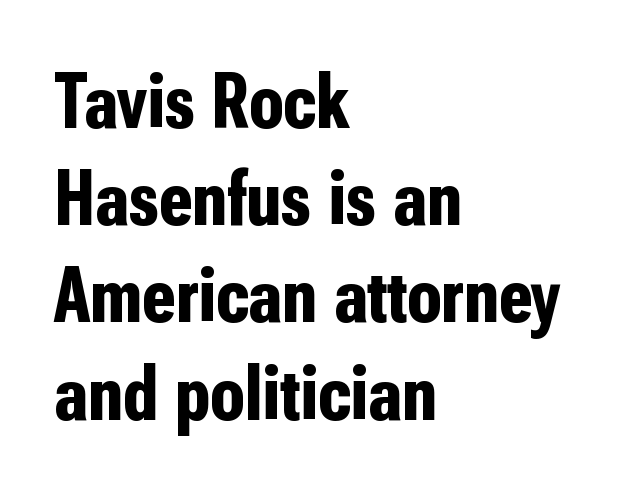
The image shows 79 px bold, condensed sans-serif type, upright; set left-aligned, line spacing 1.23x, normal letter spacing, not underlined; low stroke contrast and a medium x-height.
